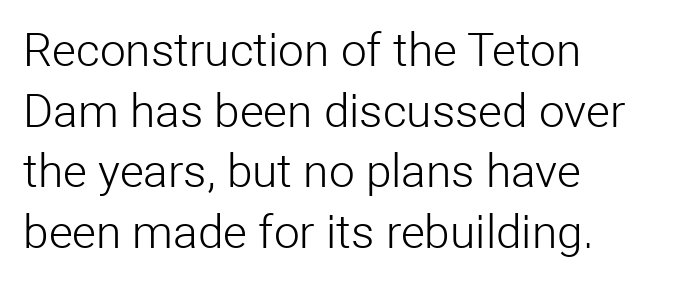
Q: Is the text bold? A: No.
Q: Is the text italic (slanted)? A: No, it is upright.
Q: Is the typeface a serif or a sans-serif typeface? A: Sans-serif.
Q: Is the text underlined? A: No.
Q: How is the paragraph aligned? A: Left-aligned.
Q: Is the spacing between letters normal or unusually wide? A: Normal.
Q: Is the spacing between lines tight, normal or loose? A: Normal.
Q: Width (condensed, normal, or wide)? A: Normal.
Q: Stroke contrast? A: Low.
Q: x-height? A: Medium.
Q: Monospaced? A: No.
